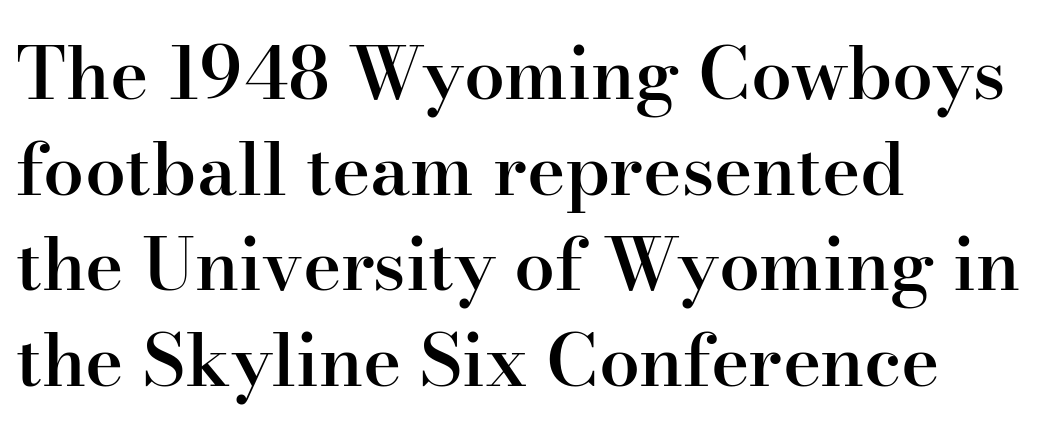
This sample keeps an unexceptional amount of space between lines. The text block is weighted toward the left margin, trailing off unevenly rightward. Bare-footed words on every line. I'd call this a serif setting — the letters wear small feet. Posture: vertical. Moderately thickened strokes mark this as semibold type.
